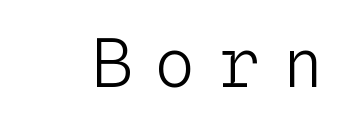
Q: Is the text bold? A: No.
Q: Is the text italic (slanted)? A: No, it is upright.
Q: Is the text underlined? A: No.
Q: Is the spacing between letters normal or unusually wide? A: Unusually wide.
Q: Width (condensed, normal, or wide)? A: Normal.
Q: Stroke contrast? A: Low.
Q: x-height? A: Medium.
Q: Monospaced? A: Yes.
